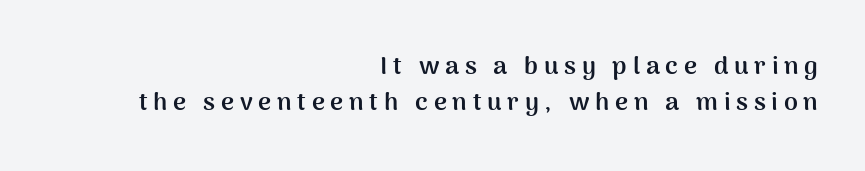
{"italic": "no", "bold": "yes", "underline": "no", "align": "right", "line_spacing": "normal", "line_spacing_ratio": 1.43, "letter_spacing": "wide", "letter_spacing_em": 0.23, "glyph_px": 25}
